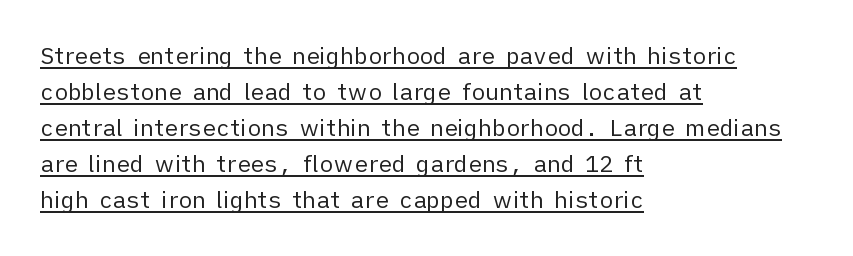
The rendering uses the underline text-decoration. Stems here are at most as thick as an everyday book face. The rag falls on the right side of this text block. Ascenders rise straight up at ninety degrees.
